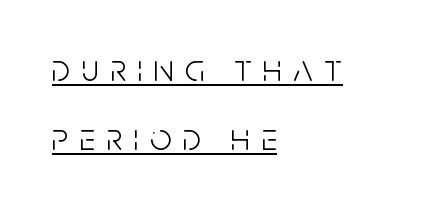
{"serif": "no", "italic": "no", "bold": "no", "weight": "light", "width": "condensed", "stroke_contrast": "low", "x_height": "large", "monospaced": "no", "underline": "yes", "align": "left", "line_spacing_ratio": 1.82, "letter_spacing": "wide", "letter_spacing_em": 0.3, "glyph_px": 38}
